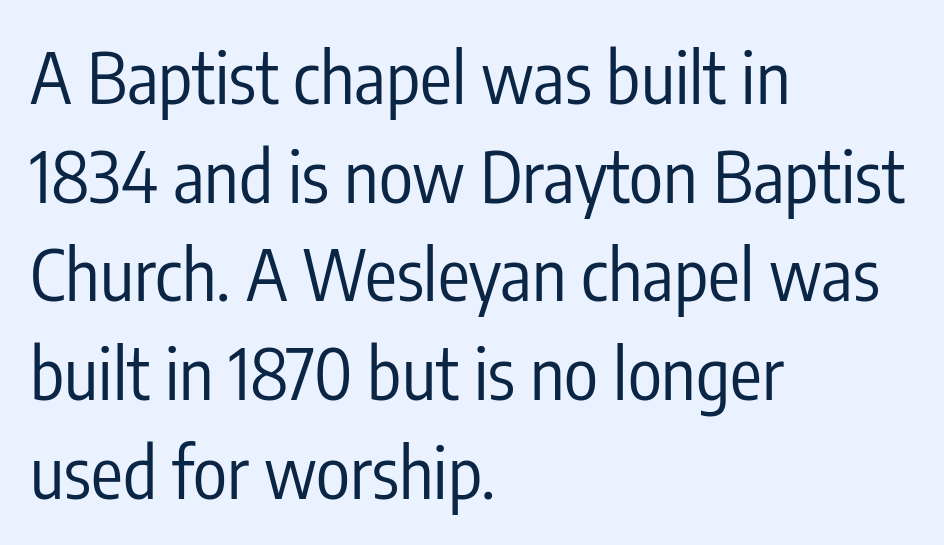
Q: Is the text bold? A: No.
Q: Is the text italic (slanted)? A: No, it is upright.
Q: Is the typeface a serif or a sans-serif typeface? A: Sans-serif.
Q: Is the text underlined? A: No.
Q: How is the paragraph aligned? A: Left-aligned.
Q: Is the spacing between letters normal or unusually wide? A: Normal.
Q: Is the spacing between lines tight, normal or loose? A: Normal.
Q: Width (condensed, normal, or wide)? A: Condensed.
Q: Stroke contrast? A: Low.
Q: x-height? A: Medium.
Q: Monospaced? A: No.
